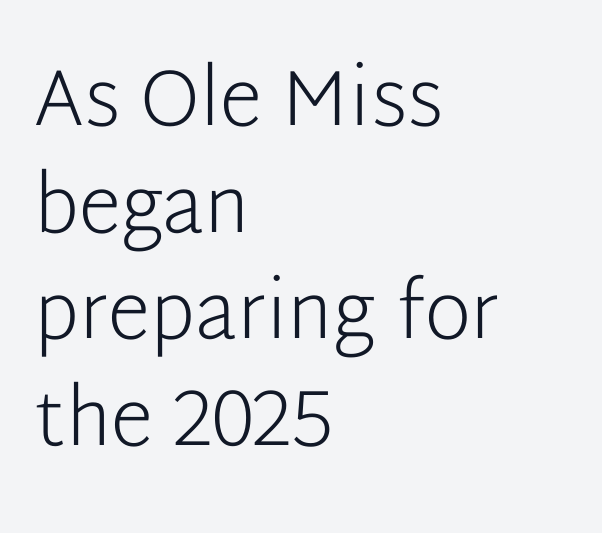
The image shows 79 px light sans-serif type, upright; set left-aligned, normal line spacing (1.35x), normal letter spacing, not underlined; low stroke contrast and a medium x-height.
